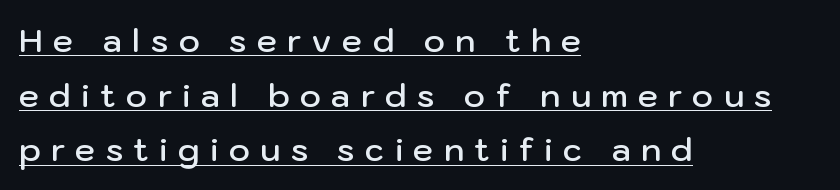
{"serif": "no", "italic": "no", "bold": "semi", "weight": "semibold", "width": "normal", "stroke_contrast": "low", "x_height": "medium", "monospaced": "no", "underline": "yes", "align": "left", "line_spacing_ratio": 1.71, "letter_spacing": "wide", "letter_spacing_em": 0.33, "glyph_px": 32}
